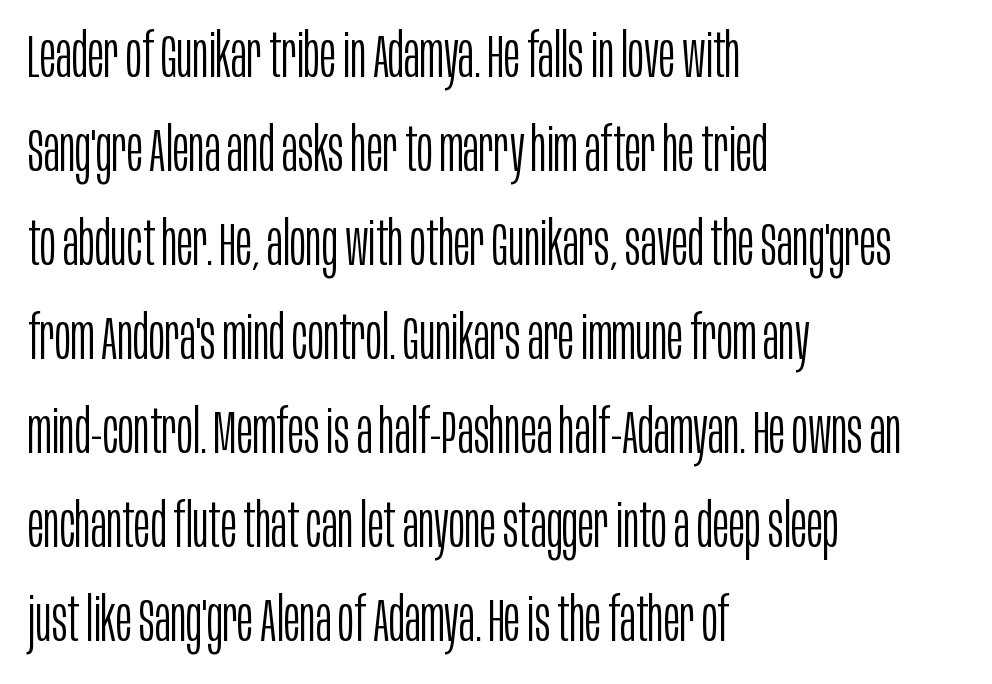
The image shows 61 px light, condensed sans-serif type, upright; set left-aligned, normal line spacing (1.54x), normal letter spacing, not underlined; low stroke contrast and a large x-height.
